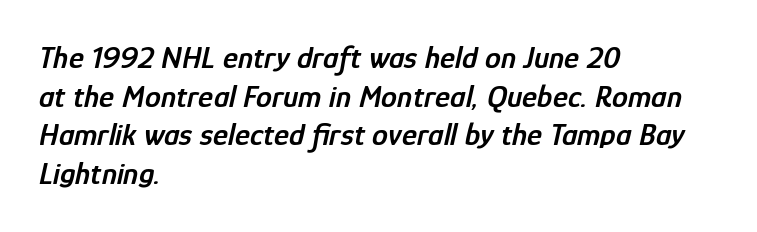
{"italic": "yes", "lean": "right", "slant_degrees": 12, "bold": "semi", "weight": "semibold", "width": "condensed", "stroke_contrast": "low", "x_height": "medium", "monospaced": "no", "underline": "no", "align": "left", "line_spacing_ratio": 1.21, "letter_spacing": "normal", "letter_spacing_em": 0.0, "glyph_px": 32}
